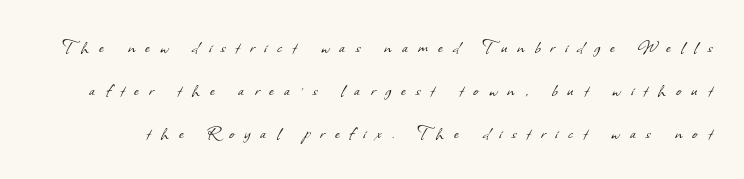
The image shows 22 px text type; set loose line spacing (1.95x), unusually wide letter spacing (+0.46 em), not underlined.
